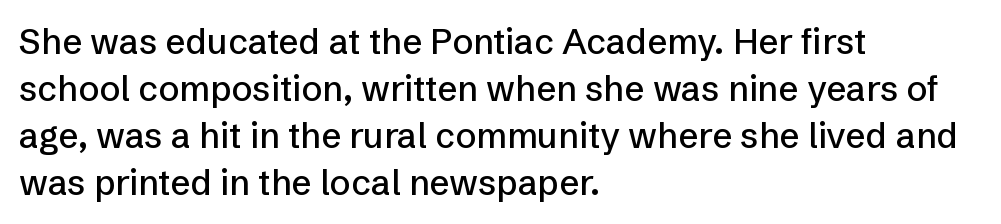
The image shows 35 px sans-serif type, upright; set left-aligned, normal line spacing (1.34x), normal letter spacing, not underlined; low stroke contrast and a medium x-height.
